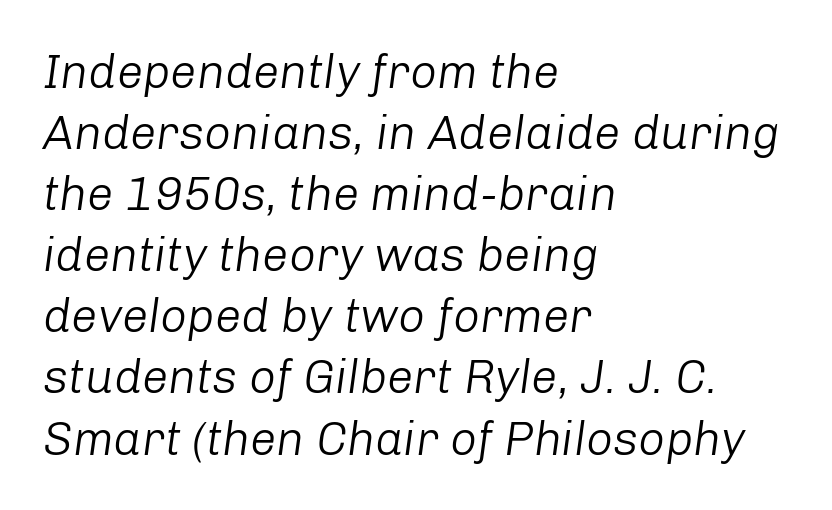
Q: Is the text bold? A: No.
Q: Is the text italic (slanted)? A: Yes, it leans right by about 8 degrees.
Q: Is the text underlined? A: No.
Q: How is the paragraph aligned? A: Left-aligned.
Q: Is the spacing between letters normal or unusually wide? A: Normal.
Q: Is the spacing between lines tight, normal or loose? A: Normal.
Q: Width (condensed, normal, or wide)? A: Normal.
Q: Stroke contrast? A: Low.
Q: x-height? A: Medium.
Q: Monospaced? A: No.
